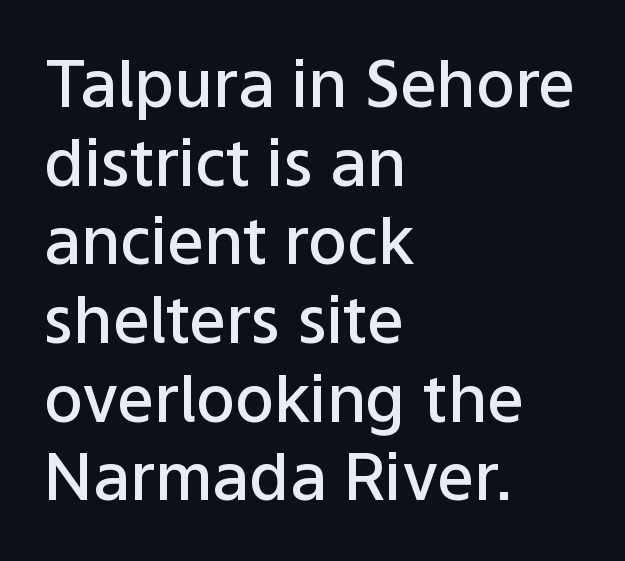
These lines keep a tight, regular rhythm from letter to letter. The lines are quadded left. The specimen reads as upright at a glance. This sample uses a sans-serif face.
